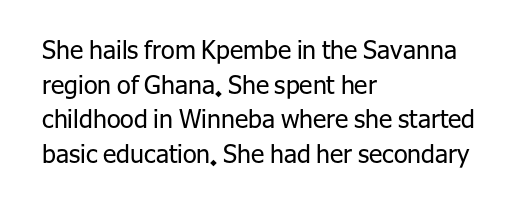
{"italic": "no", "bold": "no", "underline": "no", "align": "left", "line_spacing": "normal", "line_spacing_ratio": 1.39, "letter_spacing": "normal", "letter_spacing_em": 0.0, "glyph_px": 25}
